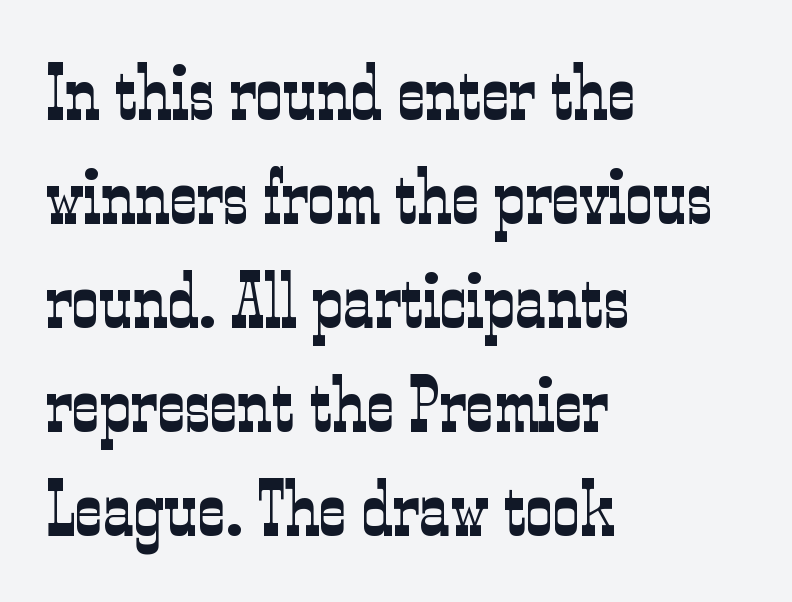
The image shows 76 px light, condensed serif type, upright; set left-aligned, normal line spacing (1.37x), normal letter spacing, not underlined; low stroke contrast and a medium x-height.
